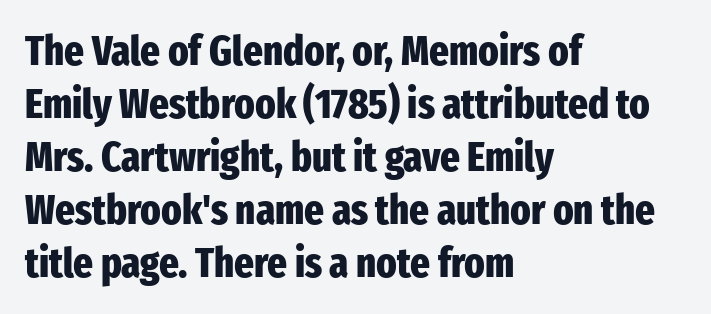
{"serif": "no", "italic": "no", "bold": "yes", "weight": "heavy", "width": "condensed", "stroke_contrast": "low", "x_height": "medium", "monospaced": "no", "underline": "no", "align": "left", "line_spacing": "normal", "line_spacing_ratio": 1.26, "letter_spacing": "normal", "letter_spacing_em": 0.0, "glyph_px": 42}
